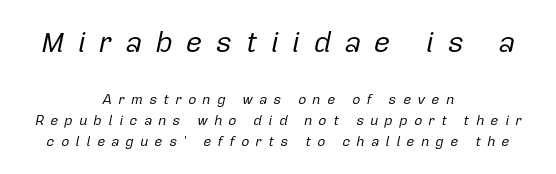
Q: Is the text bold? A: No.
Q: Is the text italic (slanted)? A: Yes, it leans right by about 12 degrees.
Q: Is the text underlined? A: No.
Q: How is the paragraph aligned? A: Centered.
Q: Is the spacing between letters normal or unusually wide? A: Unusually wide.
Q: Is the spacing between lines tight, normal or loose? A: Normal.
Q: Which block of text is set in a larger size, the first (top) or the second (bottom)? A: The first (top) one.
Q: Width (condensed, normal, or wide)? A: Normal.
Q: Stroke contrast? A: Low.
Q: x-height? A: Medium.
Q: Monospaced? A: No.
